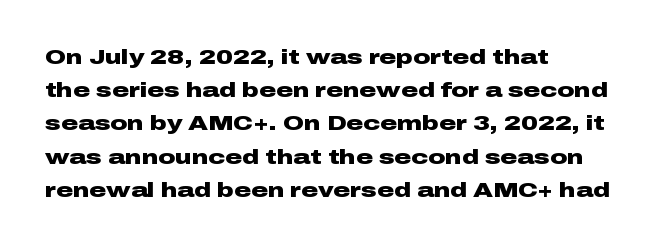
The image shows 21 px bold type, upright; set left-aligned, normal line spacing (1.58x), normal letter spacing, not underlined.
